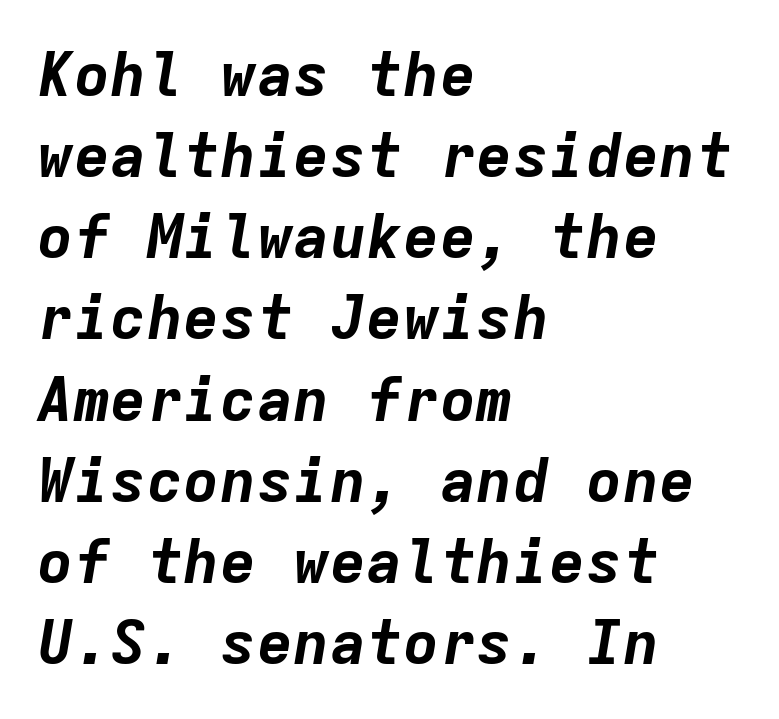
{"italic": "yes", "lean": "right", "slant_degrees": 9, "bold": "yes", "weight": "bold", "width": "normal", "stroke_contrast": "low", "x_height": "medium", "monospaced": "yes", "underline": "no", "align": "left", "line_spacing": "normal", "line_spacing_ratio": 1.33, "letter_spacing": "normal", "letter_spacing_em": 0.0, "glyph_px": 61}
